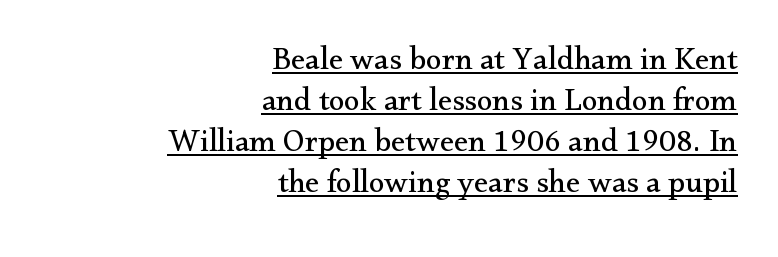
{"serif": "yes", "italic": "no", "bold": "no", "weight": "regular", "width": "normal", "stroke_contrast": "medium", "x_height": "small", "monospaced": "no", "underline": "yes", "align": "right", "line_spacing": "normal", "line_spacing_ratio": 1.28, "letter_spacing": "normal", "letter_spacing_em": 0.0, "glyph_px": 32}
